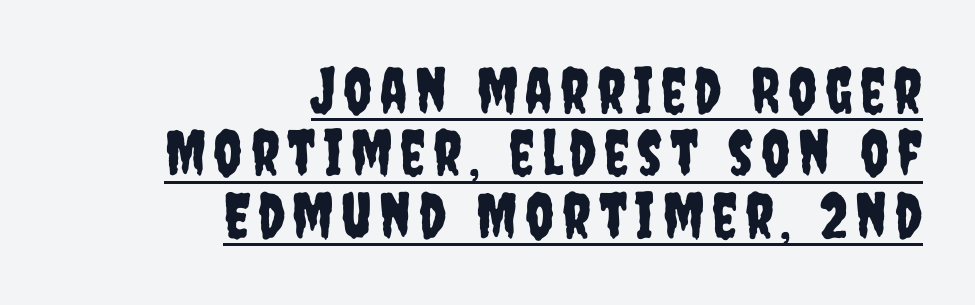
{"serif": "no", "italic": "no", "width": "condensed", "stroke_contrast": "low", "x_height": "large", "monospaced": "no", "underline": "yes", "align": "right", "line_spacing": "tight", "line_spacing_ratio": 0.99, "glyph_px": 63}
